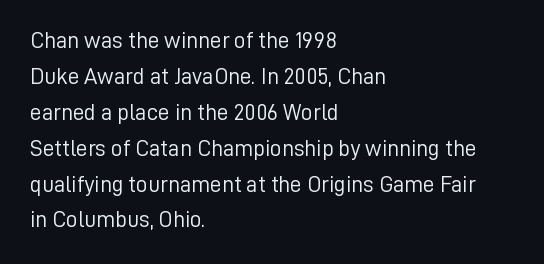
The foot of each line stays bare and open. It's the straight-up-and-down kind of type. The gaps between neighbouring characters are ordinary and unremarkable. A normal amount of white space separates one row of letters from the next. Typeset ragged right — the left edge is the straight one. Is the stroke heavy? The answer is a plain regular-or-lighter.
